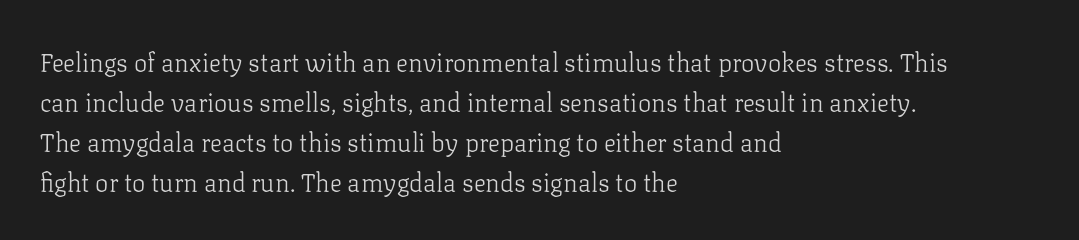
The area under the type is left untouched. A typesetter would mark this as roman, not italic. What's the leading like? Ordinary, nothing unusual. A typesetter would call this zero additional tracking. Which margin do the lines hug? The left one — the right edge is uneven. The cut favours lightness, reaching ordinary text weight at its darkest.
